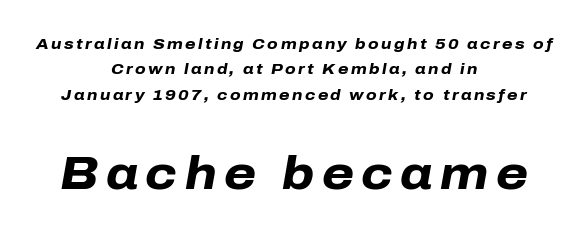
Q: Is the text bold? A: Yes.
Q: Is the text italic (slanted)? A: Yes, it leans right by about 10 degrees.
Q: Is the text underlined? A: No.
Q: How is the paragraph aligned? A: Centered.
Q: Is the spacing between lines tight, normal or loose? A: Normal.
Q: Which block of text is set in a larger size, the first (top) or the second (bottom)? A: The second (bottom) one.
Q: Width (condensed, normal, or wide)? A: Normal.
Q: Stroke contrast? A: Low.
Q: x-height? A: Medium.
Q: Monospaced? A: No.
